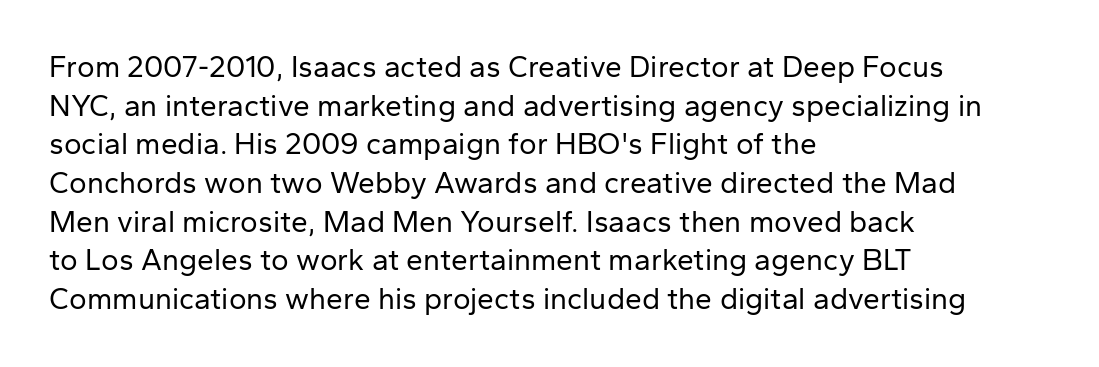
The image shows 30 px regular-weight sans-serif type, upright; set left-aligned, normal line spacing (1.29x), normal letter spacing, not underlined; low stroke contrast and a medium x-height.
